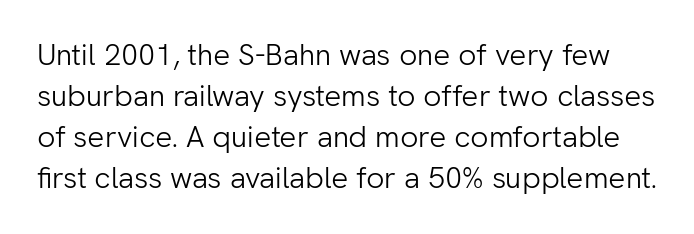
Q: Is the text bold? A: No.
Q: Is the text italic (slanted)? A: No, it is upright.
Q: Is the typeface a serif or a sans-serif typeface? A: Sans-serif.
Q: Is the text underlined? A: No.
Q: Is the spacing between letters normal or unusually wide? A: Normal.
Q: Is the spacing between lines tight, normal or loose? A: Normal.
Q: Width (condensed, normal, or wide)? A: Normal.
Q: Stroke contrast? A: Low.
Q: x-height? A: Medium.
Q: Monospaced? A: No.
